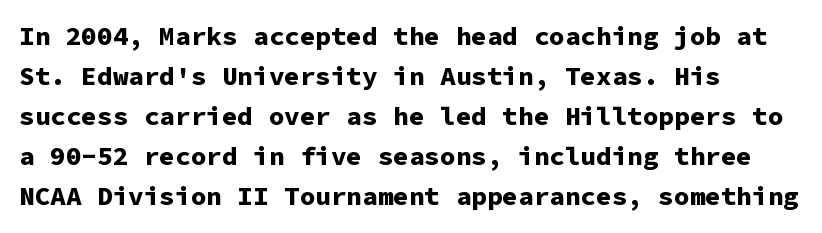
Q: Is the text bold? A: Yes.
Q: Is the text italic (slanted)? A: No, it is upright.
Q: Is the text underlined? A: No.
Q: How is the paragraph aligned? A: Left-aligned.
Q: Is the spacing between letters normal or unusually wide? A: Normal.
Q: Is the spacing between lines tight, normal or loose? A: Normal.
